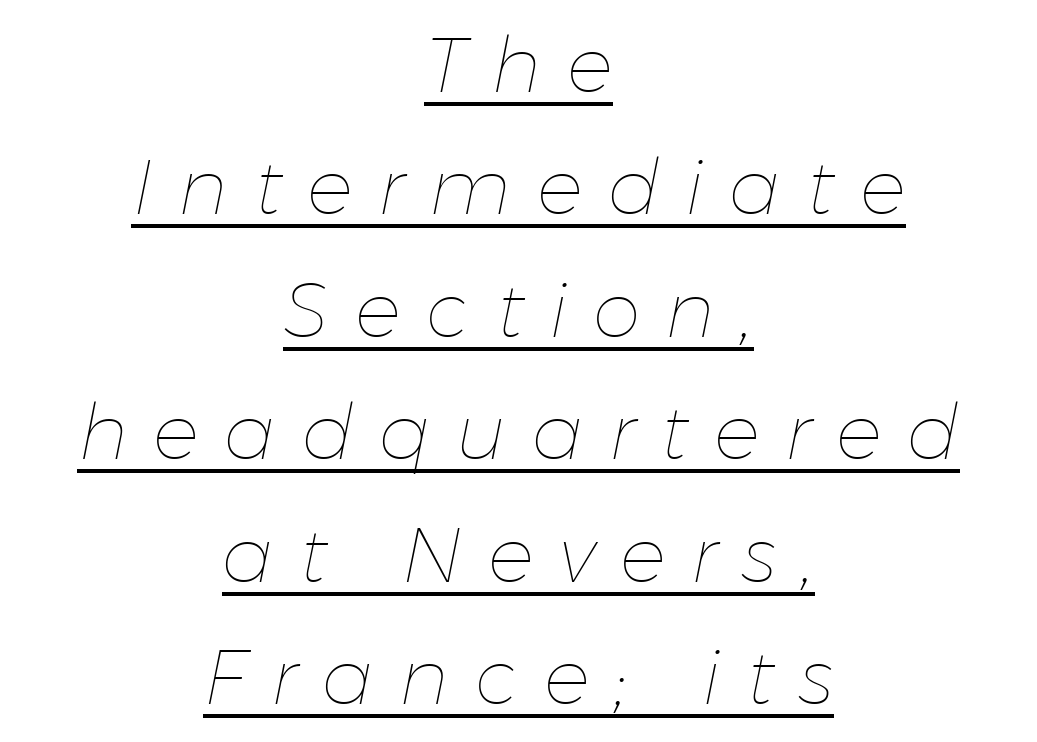
{"italic": "yes", "lean": "right", "slant_degrees": 11, "bold": "no", "weight": "thin", "width": "normal", "stroke_contrast": "low", "x_height": "medium", "monospaced": "no", "underline": "yes", "align": "center", "line_spacing": "normal", "line_spacing_ratio": 1.59, "letter_spacing": "wide", "letter_spacing_em": 0.33, "glyph_px": 77}
